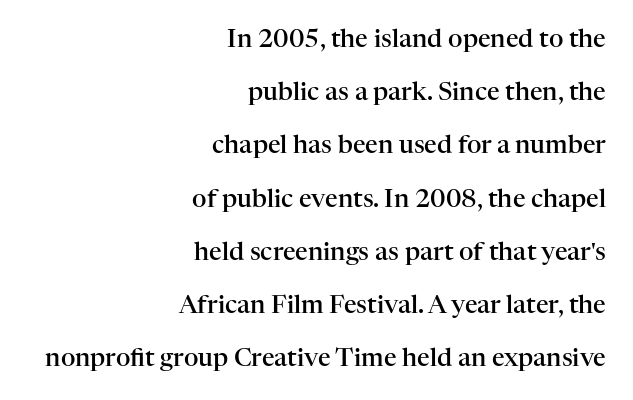
{"italic": "no", "bold": "semi", "underline": "no", "align": "right", "line_spacing": "loose", "line_spacing_ratio": 2.13, "letter_spacing": "normal", "letter_spacing_em": 0.0, "glyph_px": 25}
